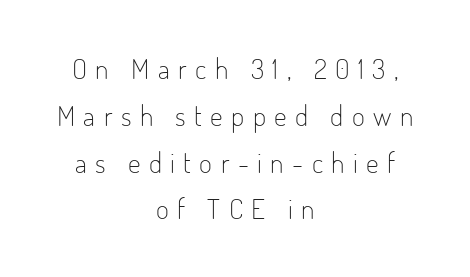
Q: Is the text bold? A: No.
Q: Is the text italic (slanted)? A: No, it is upright.
Q: Is the typeface a serif or a sans-serif typeface? A: Sans-serif.
Q: Is the text underlined? A: No.
Q: How is the paragraph aligned? A: Centered.
Q: Is the spacing between letters normal or unusually wide? A: Unusually wide.
Q: Is the spacing between lines tight, normal or loose? A: Normal.
Q: Width (condensed, normal, or wide)? A: Condensed.
Q: Stroke contrast? A: Low.
Q: x-height? A: Small.
Q: Monospaced? A: No.
